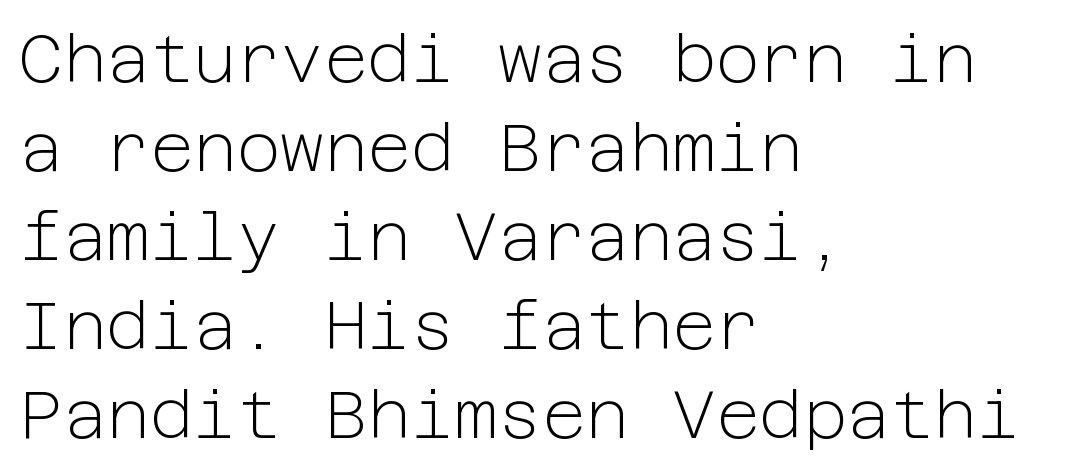
The image shows 67 px light sans-serif type, upright; set left-aligned, normal line spacing (1.33x), normal letter spacing, not underlined; low stroke contrast and a medium x-height.
